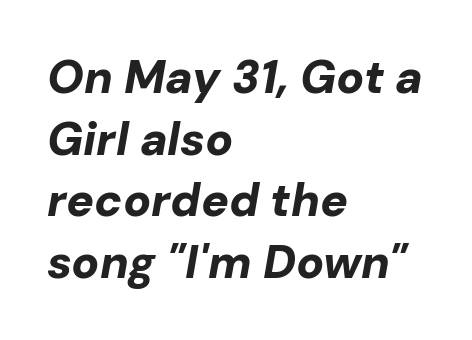
Q: Is the text bold? A: Yes.
Q: Is the text italic (slanted)? A: Yes, it leans right by about 10 degrees.
Q: Is the text underlined? A: No.
Q: How is the paragraph aligned? A: Left-aligned.
Q: Is the spacing between letters normal or unusually wide? A: Normal.
Q: Is the spacing between lines tight, normal or loose? A: Normal.
Q: Width (condensed, normal, or wide)? A: Normal.
Q: Stroke contrast? A: Low.
Q: x-height? A: Medium.
Q: Monospaced? A: No.
